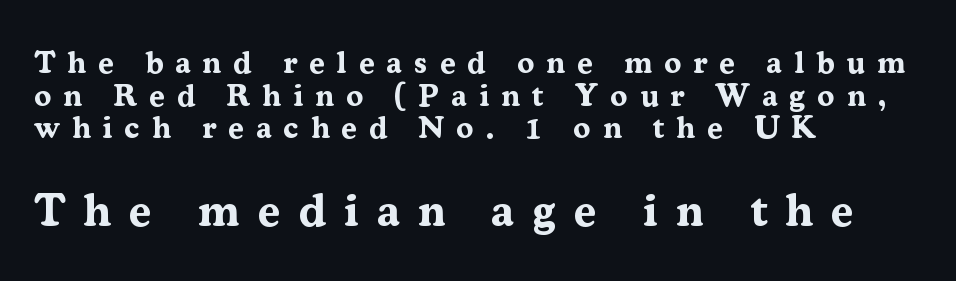
The image shows 46 px bold serif type, upright; set left-aligned, tight line spacing (1.05x), unusually wide letter spacing (+0.39 em), not underlined; the second (bottom) block is 1.48x larger; medium stroke contrast and a medium x-height.
